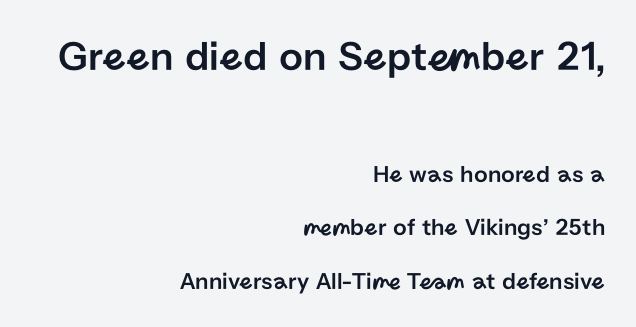
Q: Is the text italic (slanted)? A: No, it is upright.
Q: Is the typeface a serif or a sans-serif typeface? A: Sans-serif.
Q: Is the text underlined? A: No.
Q: How is the paragraph aligned? A: Right-aligned.
Q: Is the spacing between letters normal or unusually wide? A: Normal.
Q: Is the spacing between lines tight, normal or loose? A: Loose.
Q: Which block of text is set in a larger size, the first (top) or the second (bottom)? A: The first (top) one.
Q: Width (condensed, normal, or wide)? A: Normal.
Q: Stroke contrast? A: Low.
Q: x-height? A: Medium.
Q: Monospaced? A: No.
